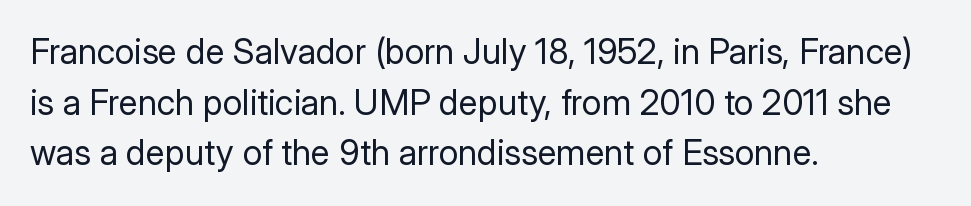
Q: Is the text bold? A: No.
Q: Is the text italic (slanted)? A: No, it is upright.
Q: Is the typeface a serif or a sans-serif typeface? A: Sans-serif.
Q: Is the text underlined? A: No.
Q: How is the paragraph aligned? A: Left-aligned.
Q: Is the spacing between letters normal or unusually wide? A: Normal.
Q: Is the spacing between lines tight, normal or loose? A: Normal.
Q: Width (condensed, normal, or wide)? A: Normal.
Q: Stroke contrast? A: Low.
Q: x-height? A: Medium.
Q: Monospaced? A: No.
